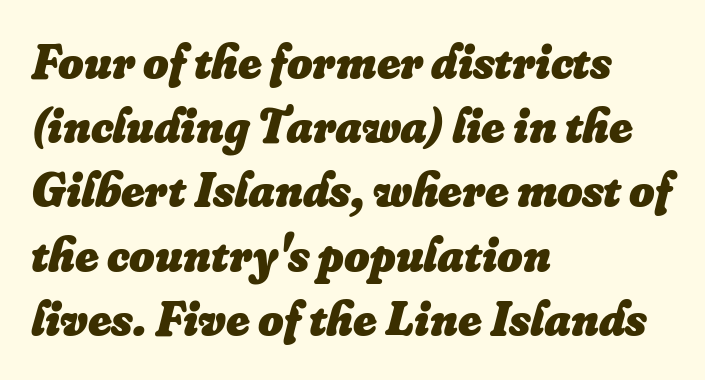
Q: Is the text bold? A: Yes.
Q: Is the text italic (slanted)? A: Yes, it leans right by about 16 degrees.
Q: Is the text underlined? A: No.
Q: How is the paragraph aligned? A: Left-aligned.
Q: Is the spacing between letters normal or unusually wide? A: Normal.
Q: Is the spacing between lines tight, normal or loose? A: Normal.
Q: Width (condensed, normal, or wide)? A: Normal.
Q: Stroke contrast? A: Low.
Q: x-height? A: Small.
Q: Monospaced? A: No.
